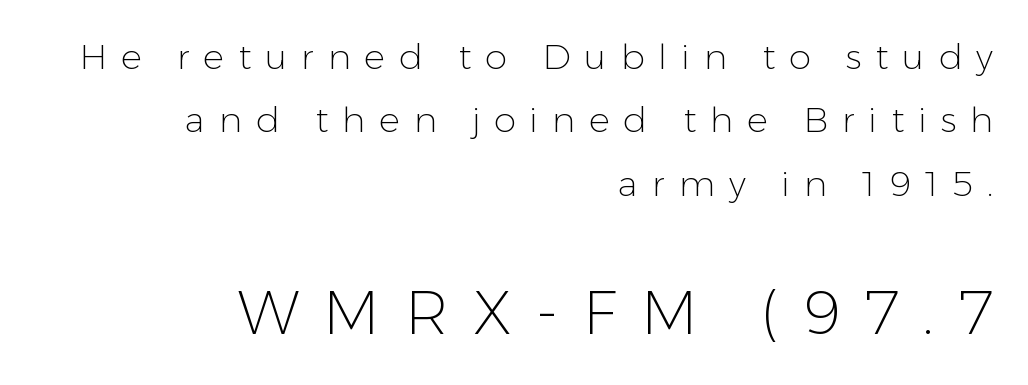
Q: Is the text bold? A: No.
Q: Is the text italic (slanted)? A: No, it is upright.
Q: Is the typeface a serif or a sans-serif typeface? A: Sans-serif.
Q: Is the text underlined? A: No.
Q: How is the paragraph aligned? A: Right-aligned.
Q: Is the spacing between letters normal or unusually wide? A: Unusually wide.
Q: Which block of text is set in a larger size, the first (top) or the second (bottom)? A: The second (bottom) one.
Q: Width (condensed, normal, or wide)? A: Normal.
Q: Stroke contrast? A: Low.
Q: x-height? A: Medium.
Q: Monospaced? A: No.
